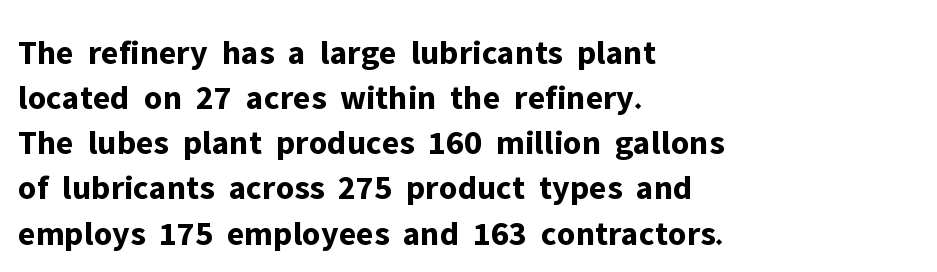
The image shows 35 px bold sans-serif type, upright; set left-aligned, normal line spacing (1.29x), normal letter spacing, not underlined; low stroke contrast and a medium x-height.
